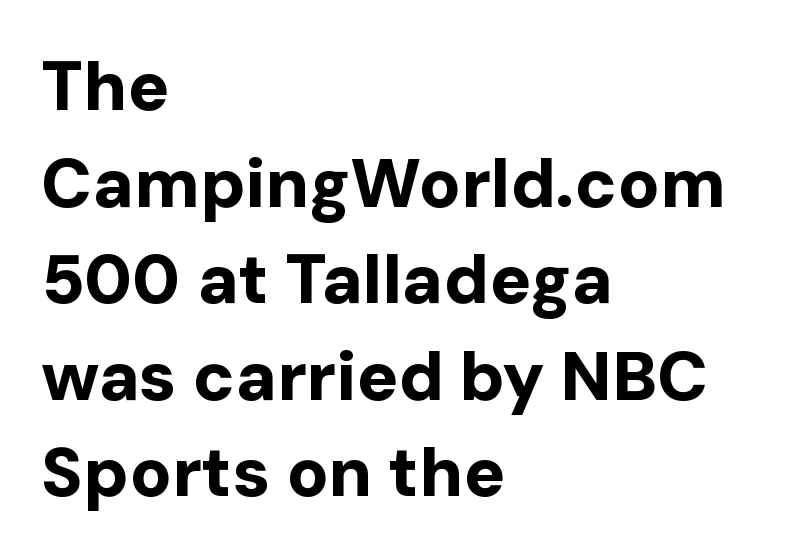
{"serif": "no", "italic": "no", "bold": "yes", "weight": "bold", "width": "normal", "stroke_contrast": "low", "x_height": "medium", "monospaced": "no", "underline": "no", "align": "left", "line_spacing": "normal", "line_spacing_ratio": 1.4, "letter_spacing": "normal", "letter_spacing_em": 0.0, "glyph_px": 69}
